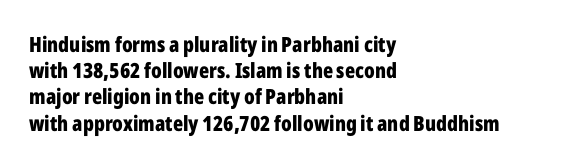
{"italic": "no", "bold": "yes", "underline": "no", "align": "left", "line_spacing": "normal", "line_spacing_ratio": 1.25, "letter_spacing": "normal", "letter_spacing_em": 0.0, "glyph_px": 21}
